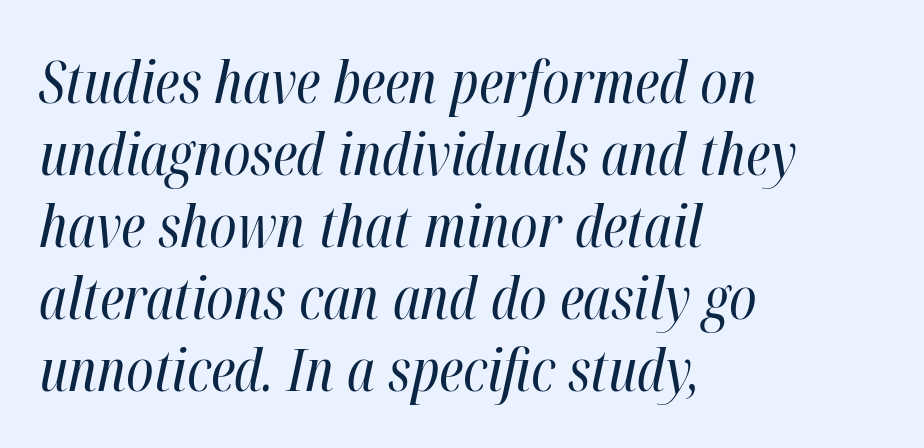
Q: Is the text bold? A: No.
Q: Is the text italic (slanted)? A: Yes, it leans right by about 12 degrees.
Q: Is the text underlined? A: No.
Q: How is the paragraph aligned? A: Left-aligned.
Q: Is the spacing between letters normal or unusually wide? A: Normal.
Q: Width (condensed, normal, or wide)? A: Condensed.
Q: Stroke contrast? A: High.
Q: x-height? A: Medium.
Q: Monospaced? A: No.
